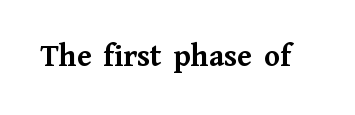
{"serif": "yes", "italic": "no", "bold": "yes", "weight": "semibold", "width": "normal", "stroke_contrast": "medium", "x_height": "medium", "monospaced": "no", "underline": "no", "letter_spacing": "normal", "letter_spacing_em": 0.0, "glyph_px": 33}
